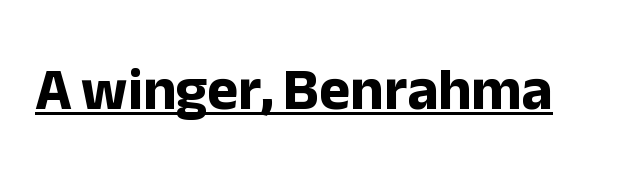
The image shows 59 px bold sans-serif type, upright; set normal letter spacing, underlined; low stroke contrast and a medium x-height.
